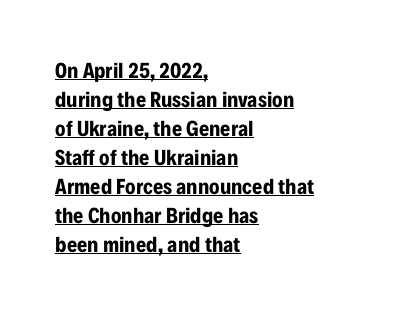
Q: Is the text bold? A: Yes.
Q: Is the text italic (slanted)? A: No, it is upright.
Q: Is the text underlined? A: Yes.
Q: How is the paragraph aligned? A: Left-aligned.
Q: Is the spacing between letters normal or unusually wide? A: Normal.
Q: Is the spacing between lines tight, normal or loose? A: Normal.
